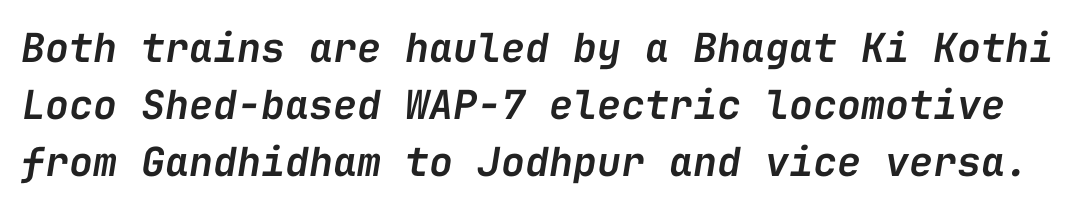
{"italic": "yes", "lean": "right", "slant_degrees": 9, "bold": "semi", "weight": "semibold", "width": "normal", "stroke_contrast": "low", "x_height": "medium", "monospaced": "yes", "underline": "no", "line_spacing": "normal", "line_spacing_ratio": 1.43, "letter_spacing": "normal", "letter_spacing_em": 0.0, "glyph_px": 40}
